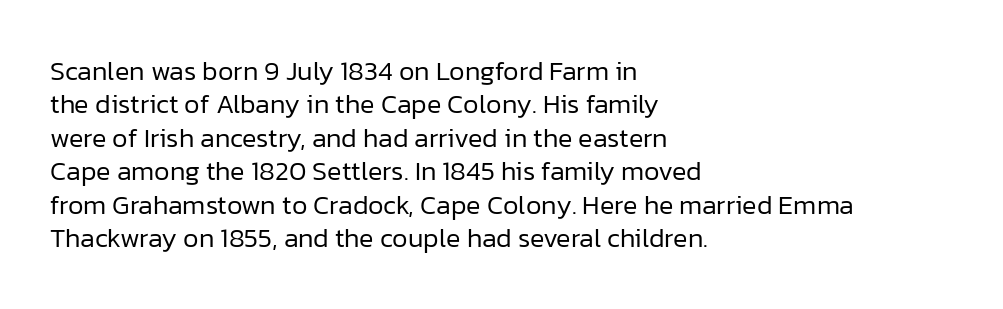
No letter is thick-stroked: the sample isn't bold. This rendering leaves character spacing at its baseline value. A bare baseline throughout the passage. Line beginnings align vertically; line endings do not. This sample uses an upright cut, with every glyph sitting square on the baseline.
